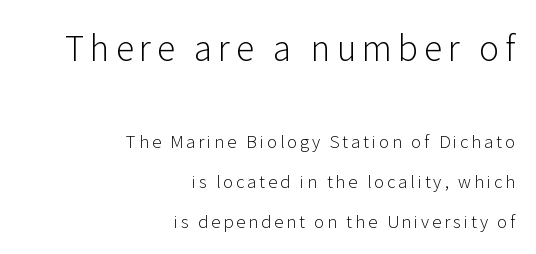
{"serif": "no", "italic": "no", "bold": "no", "weight": "light", "width": "normal", "stroke_contrast": "low", "x_height": "medium", "monospaced": "no", "underline": "no", "align": "right", "line_spacing": "loose", "line_spacing_ratio": 2.35, "larger_block": "first", "size_ratio": 2.0, "glyph_px": 34}
